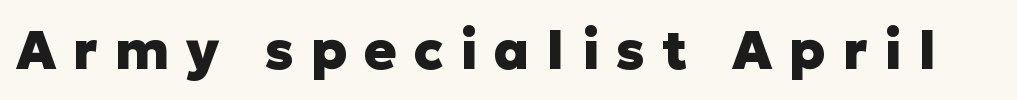
Proportional: the letters do not fall into vertical columns. Here the glyphs are tracked loosely, breaking word shapes into spaced letters. The face used here has the dense, thick strokes of a bold. To sum up the face: it is a sans, with no serifs. The space beneath each line is pristine and unruled. The lettering stays uniformly vertical, giving the passage a roman look.
